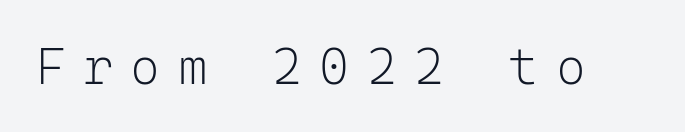
The image shows 51 px light sans-serif type, upright, monospaced; set unusually wide letter spacing (+0.34 em), not underlined; low stroke contrast and a medium x-height.
